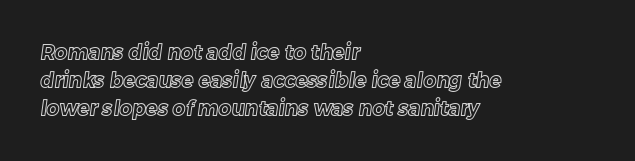
{"underline": "no", "align": "left", "line_spacing": "normal", "line_spacing_ratio": 1.4, "letter_spacing": "normal", "letter_spacing_em": 0.0, "glyph_px": 20}
